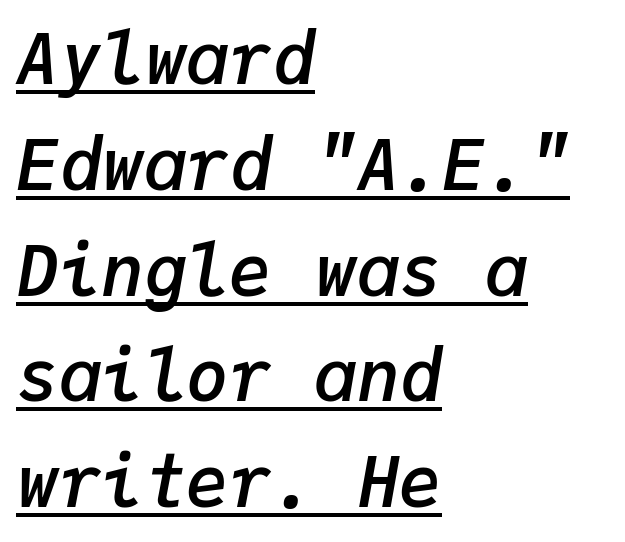
The image shows 71 px semibold type, italic (leaning right), monospaced; set left-aligned, normal line spacing (1.49x), normal letter spacing, underlined; low stroke contrast and a medium x-height.
